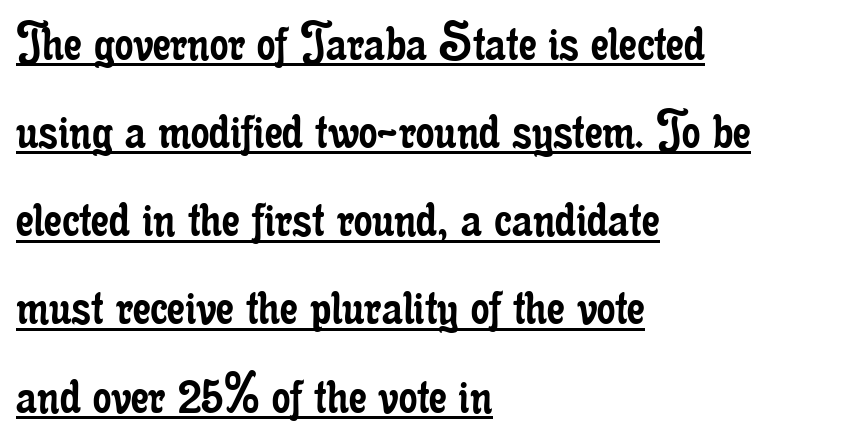
The image shows 58 px regular-weight, condensed serif type, upright; set left-aligned, normal line spacing (1.52x), normal letter spacing, underlined; low stroke contrast and a small x-height.
